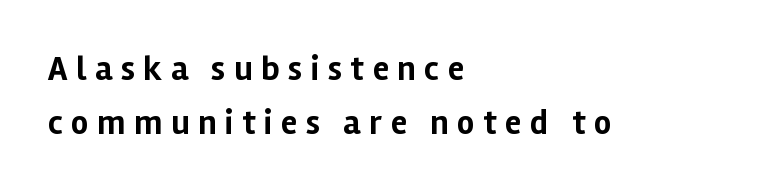
What's the leading like? Ordinary, nothing unusual. The lines are quadded left. In terms of letterform style, serifs are entirely absent. Clear beneath every line of the passage. Weight: bold. Is this a fixed-width face? No — the glyphs have proportional, varying widths.
